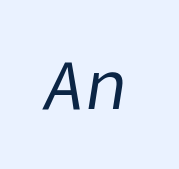
Each word holds together tightly as a unit, with standard inter-letter gaps. Compared with a typical body face, this is equally light or lighter still. The area under the type is left untouched. Looking at the ascenders, they clearly lean.
